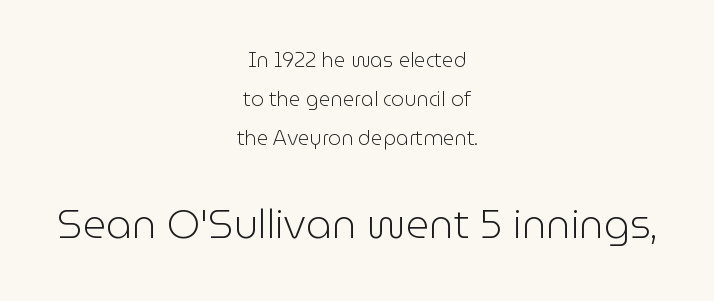
Q: Is the text bold? A: No.
Q: Is the text italic (slanted)? A: No, it is upright.
Q: Is the typeface a serif or a sans-serif typeface? A: Sans-serif.
Q: Is the text underlined? A: No.
Q: How is the paragraph aligned? A: Centered.
Q: Is the spacing between letters normal or unusually wide? A: Normal.
Q: Is the spacing between lines tight, normal or loose? A: Loose.
Q: Which block of text is set in a larger size, the first (top) or the second (bottom)? A: The second (bottom) one.
Q: Width (condensed, normal, or wide)? A: Normal.
Q: Stroke contrast? A: Low.
Q: x-height? A: Medium.
Q: Monospaced? A: No.
